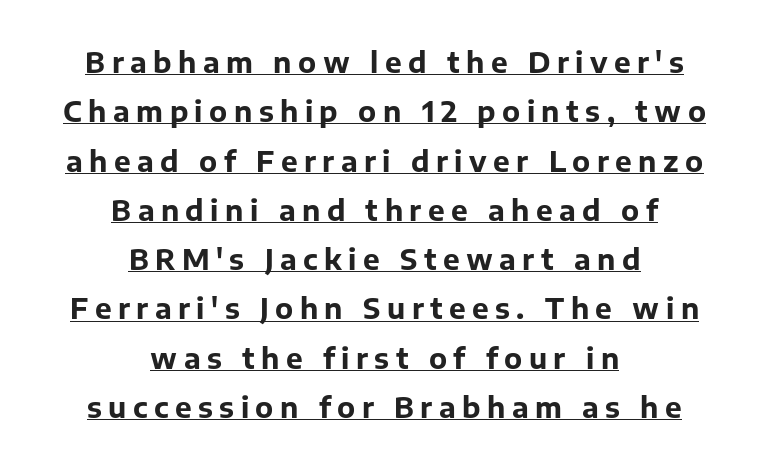
{"serif": "no", "italic": "no", "bold": "yes", "weight": "bold", "width": "normal", "stroke_contrast": "low", "x_height": "medium", "monospaced": "no", "underline": "yes", "align": "center", "line_spacing_ratio": 1.76, "letter_spacing": "wide", "letter_spacing_em": 0.23, "glyph_px": 28}
